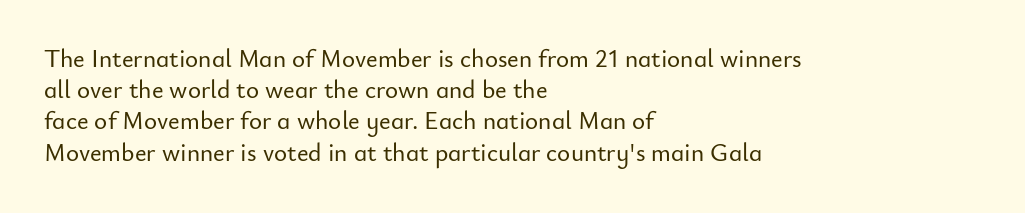
The image shows 25 px text type, upright; set left-aligned, normal line spacing (1.25x), normal letter spacing, not underlined.
